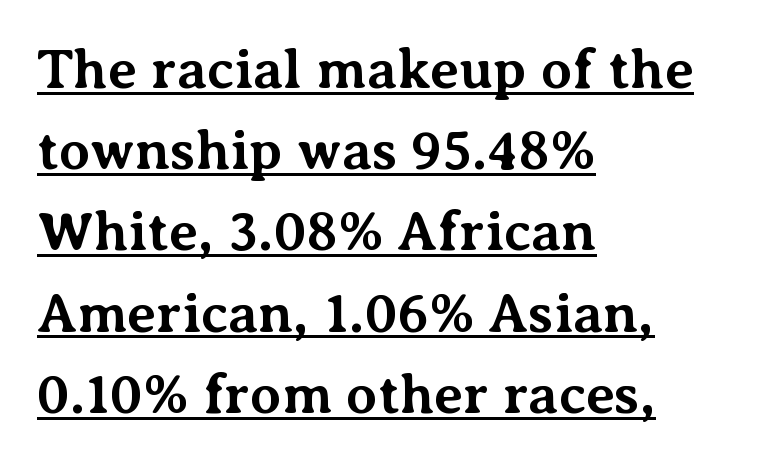
Looks like regular typesetting: each glyph gets only the width it needs. The typeface chosen for these lines features serifs. Does the weight exceed regular? Yes, all the way to bold. No extra tracking has been applied to these lines.
